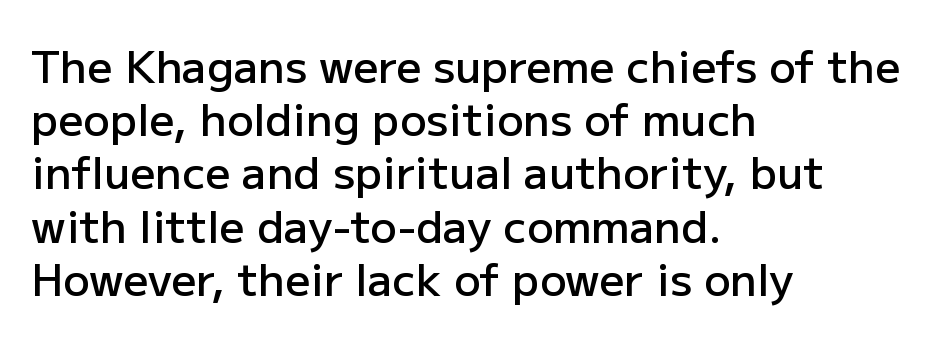
{"serif": "no", "italic": "no", "bold": "semi", "weight": "semibold", "width": "normal", "stroke_contrast": "low", "x_height": "medium", "monospaced": "no", "underline": "no", "align": "left", "line_spacing_ratio": 1.21, "letter_spacing": "normal", "letter_spacing_em": 0.0, "glyph_px": 44}
